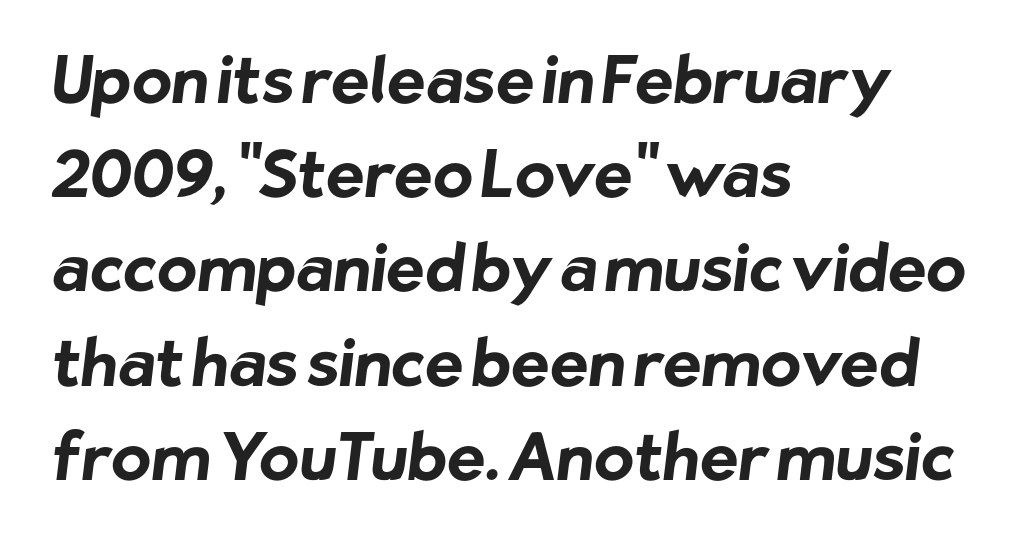
The image shows 65 px bold sans-serif type; set left-aligned, normal line spacing (1.45x), normal letter spacing, not underlined; low stroke contrast and a medium x-height.
